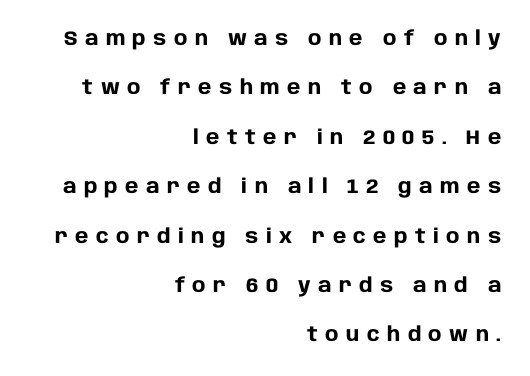
The image shows 20 px bold type, upright; set right-aligned, loose line spacing (2.47x), unusually wide letter spacing (+0.37 em), not underlined.
